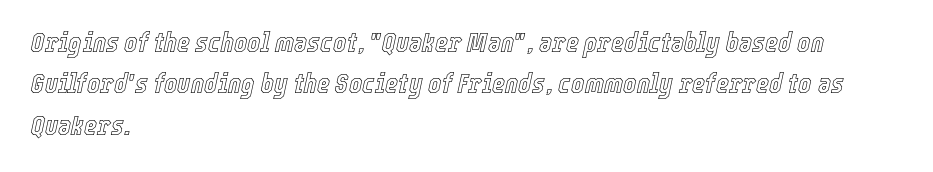
{"italic": "yes", "lean": "right", "slant_degrees": 12, "width": "condensed", "x_height": "medium", "monospaced": "no", "underline": "no", "align": "left", "line_spacing": "normal", "line_spacing_ratio": 1.48, "letter_spacing": "normal", "letter_spacing_em": 0.0, "glyph_px": 28}
